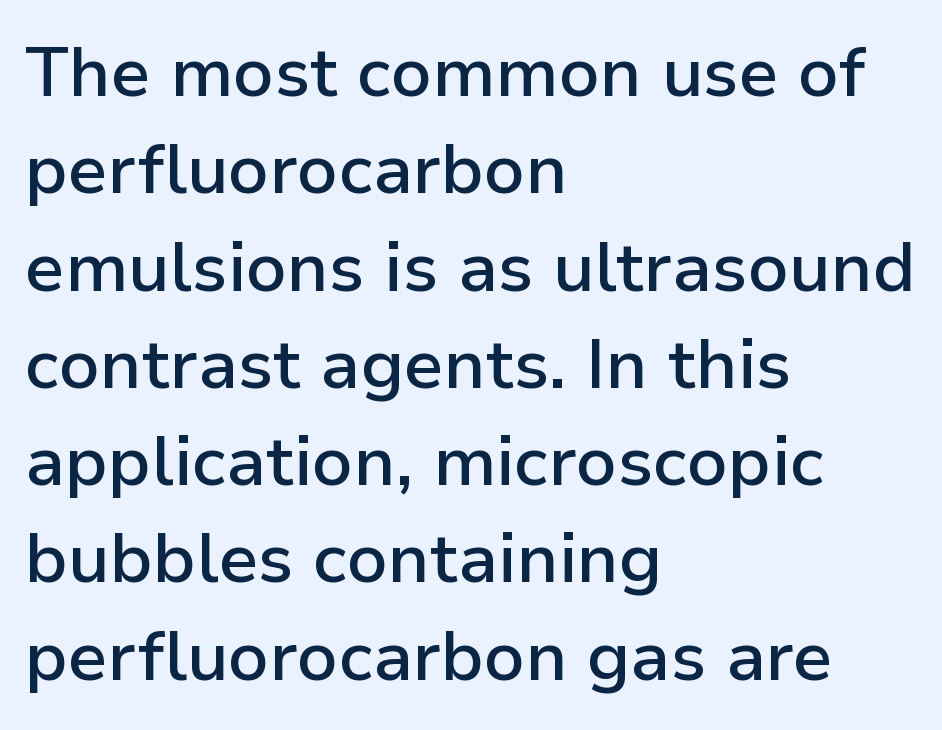
The letters stand upright; this is a roman face. Leading matches the norm, producing a regular column. Here the designer chose a conventional face with non-uniform glyph widths. The strip under each line holds only bare page.
